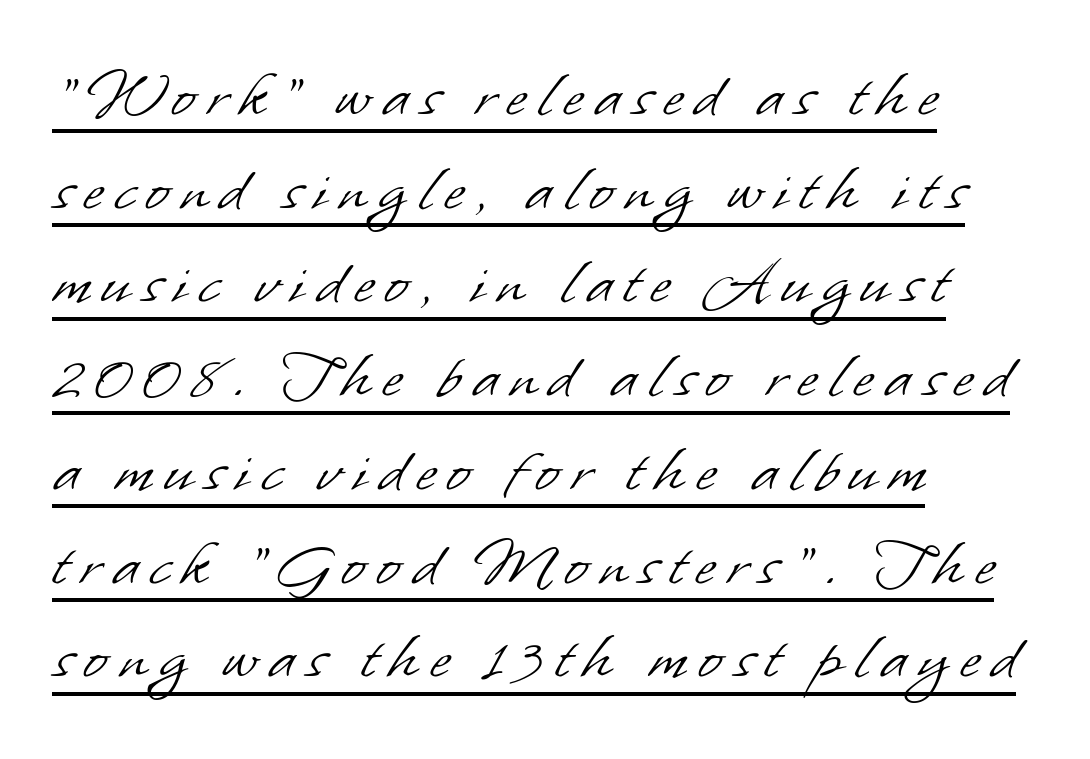
The image shows 71 px light sans-serif type; set left-aligned, normal line spacing (1.32x), underlined; low stroke contrast and a small x-height.
